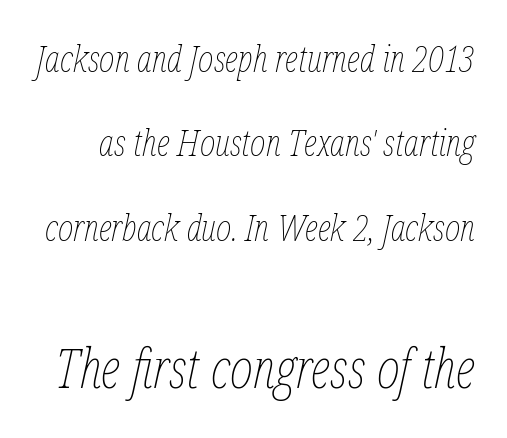
Looks like regular typesetting: each glyph gets only the width it needs. If you drew a line through each stem, it would be angled. In this sample the second text group is rendered at the bigger scale. This block would shrink considerably if given ordinary leading; it's expanded now.
